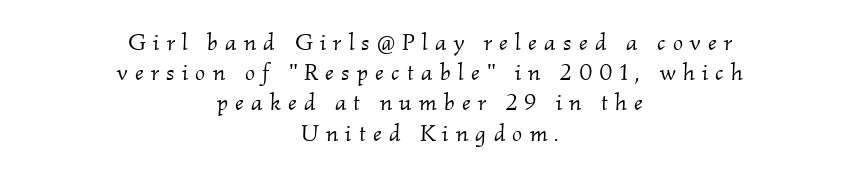
{"italic": "yes", "lean": "right", "slant_degrees": 2, "bold": "no", "underline": "no", "align": "center", "line_spacing": "normal", "line_spacing_ratio": 1.26, "letter_spacing": "wide", "letter_spacing_em": 0.3, "glyph_px": 24}
